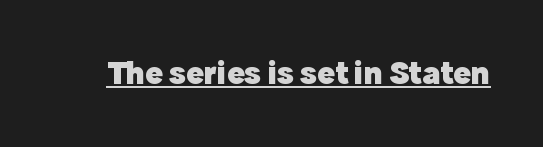
This sample carries an underscore along the baseline area. Look at the stroke-to-counter ratio: heavy, a bold. Do the characters align in a grid? No, the font is proportional. Is the letter spacing exaggerated? No — it looks like the ordinary default. Serifs: no, the terminals of the letterforms are clean.
